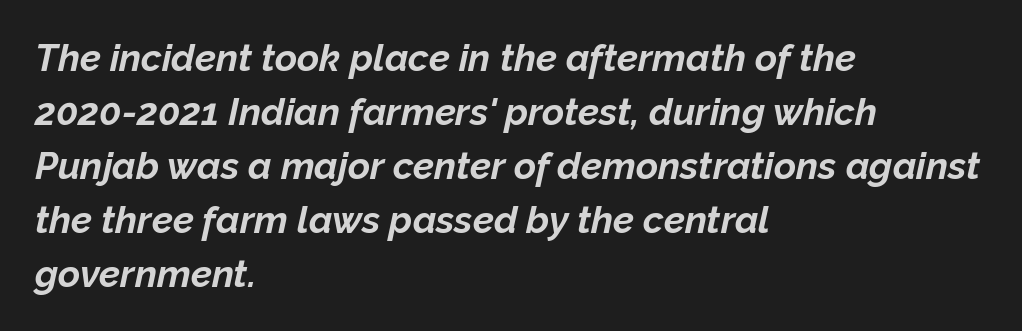
The image shows 38 px bold type, italic (leaning right); set left-aligned, normal line spacing (1.42x), normal letter spacing, not underlined; low stroke contrast and a medium x-height.
